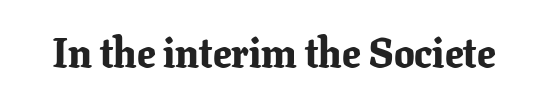
Q: Is the text bold? A: Yes.
Q: Is the text italic (slanted)? A: No, it is upright.
Q: Is the typeface a serif or a sans-serif typeface? A: Serif.
Q: Is the text underlined? A: No.
Q: Is the spacing between letters normal or unusually wide? A: Normal.
Q: Width (condensed, normal, or wide)? A: Normal.
Q: Stroke contrast? A: Low.
Q: x-height? A: Medium.
Q: Monospaced? A: No.
